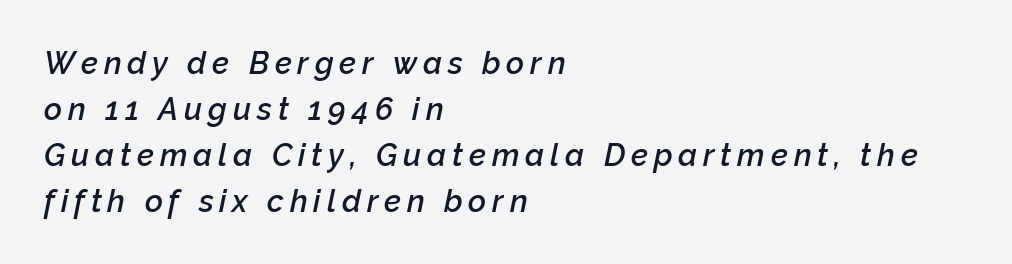
Type without underlining. Students, observe: this is what conventionally led text looks like. The paragraph shown leans on its left margin. Note the varied advance widths — an 'i' is clearly narrower than an 'm'.
